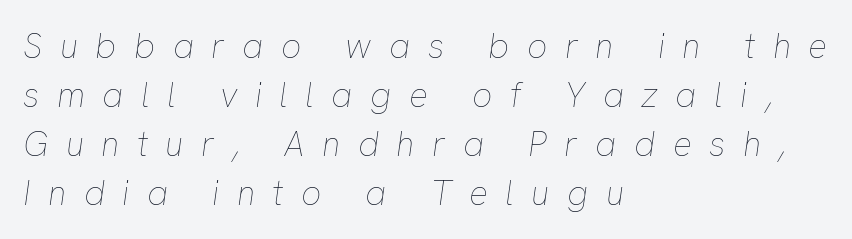
The image shows 35 px thin type, italic (leaning right); set left-aligned, normal line spacing (1.4x), unusually wide letter spacing (+0.5 em), not underlined; low stroke contrast and a medium x-height.
